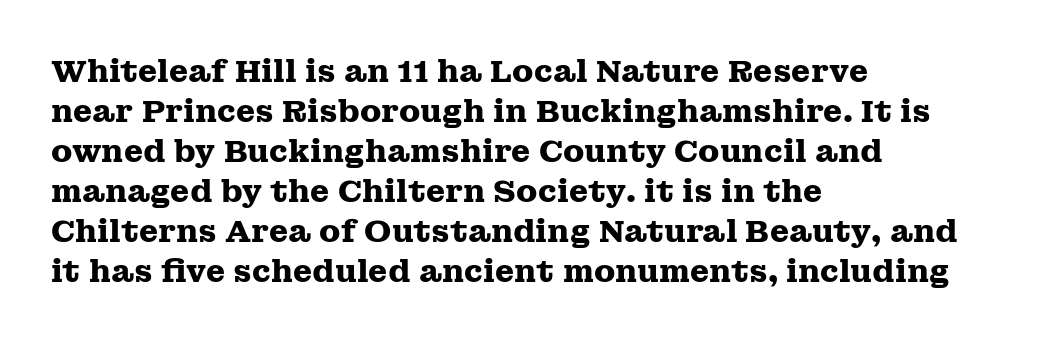
The image shows 31 px heavy, wide serif type, upright; set left-aligned, normal line spacing (1.29x), normal letter spacing, not underlined; medium stroke contrast and a medium x-height.
